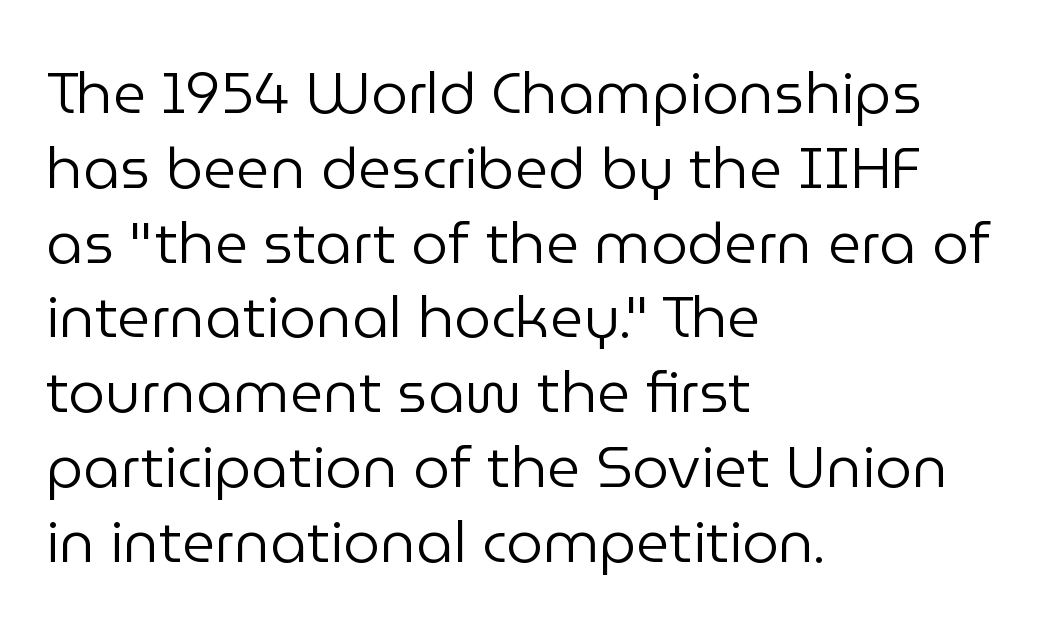
The image shows 58 px regular-weight sans-serif type, upright; set left-aligned, normal line spacing (1.29x), normal letter spacing, not underlined; low stroke contrast and a medium x-height.
